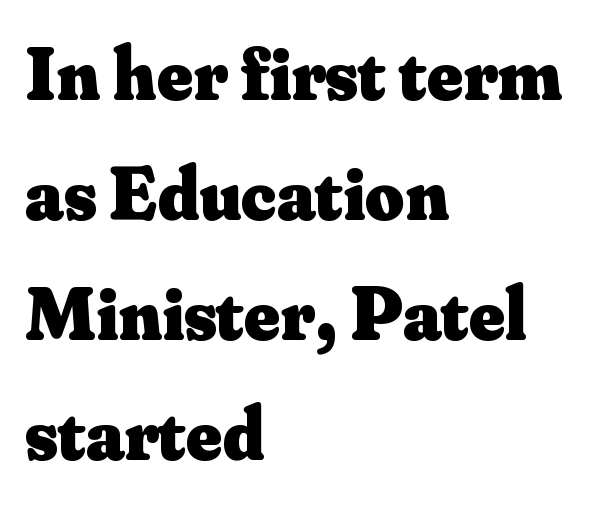
{"serif": "yes", "italic": "no", "bold": "yes", "weight": "heavy", "width": "normal", "stroke_contrast": "medium", "x_height": "small", "monospaced": "no", "underline": "no", "align": "left", "line_spacing": "normal", "line_spacing_ratio": 1.58, "letter_spacing": "normal", "letter_spacing_em": 0.0, "glyph_px": 76}
